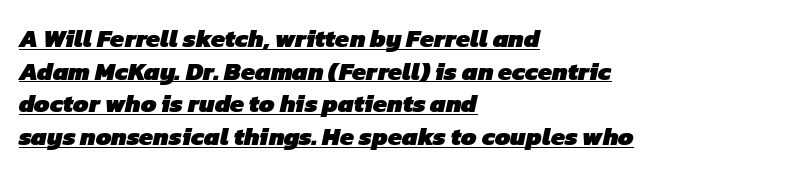
The image shows 25 px bold type; set left-aligned, normal line spacing (1.31x), normal letter spacing, underlined.
